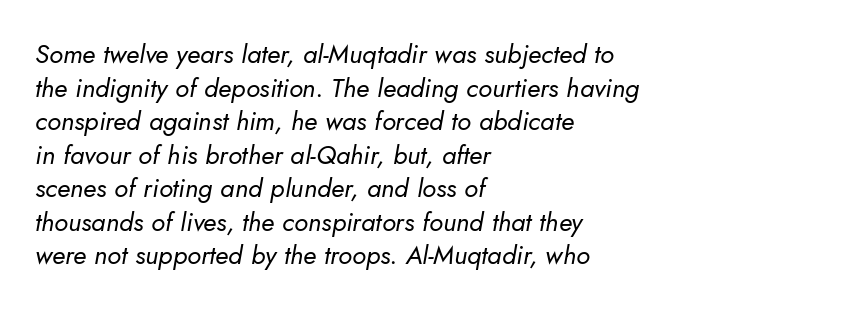
The image shows 26 px text type, italic (leaning right); set left-aligned, normal line spacing (1.29x), normal letter spacing, not underlined.
